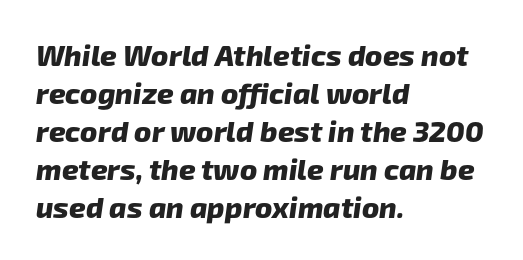
Q: Is the text bold? A: Yes.
Q: Is the typeface a serif or a sans-serif typeface? A: Sans-serif.
Q: Is the text underlined? A: No.
Q: How is the paragraph aligned? A: Left-aligned.
Q: Is the spacing between letters normal or unusually wide? A: Normal.
Q: Is the spacing between lines tight, normal or loose? A: Normal.
Q: Width (condensed, normal, or wide)? A: Normal.
Q: Stroke contrast? A: Low.
Q: x-height? A: Medium.
Q: Monospaced? A: No.
